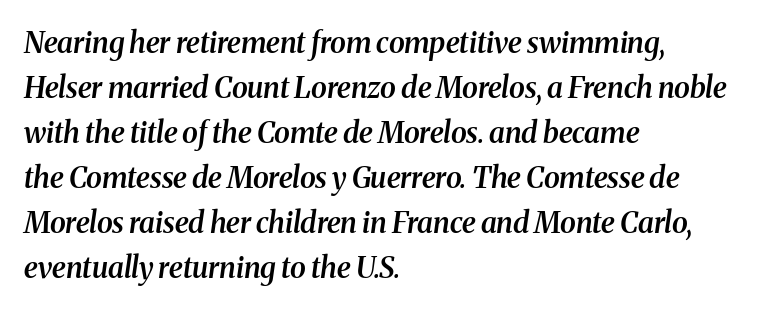
{"serif": "yes", "italic": "yes", "lean": "right", "slant_degrees": 8, "bold": "semi", "weight": "semibold", "width": "normal", "stroke_contrast": "medium", "x_height": "medium", "monospaced": "no", "underline": "no", "align": "left", "line_spacing": "normal", "line_spacing_ratio": 1.55, "letter_spacing": "normal", "letter_spacing_em": 0.0, "glyph_px": 29}
